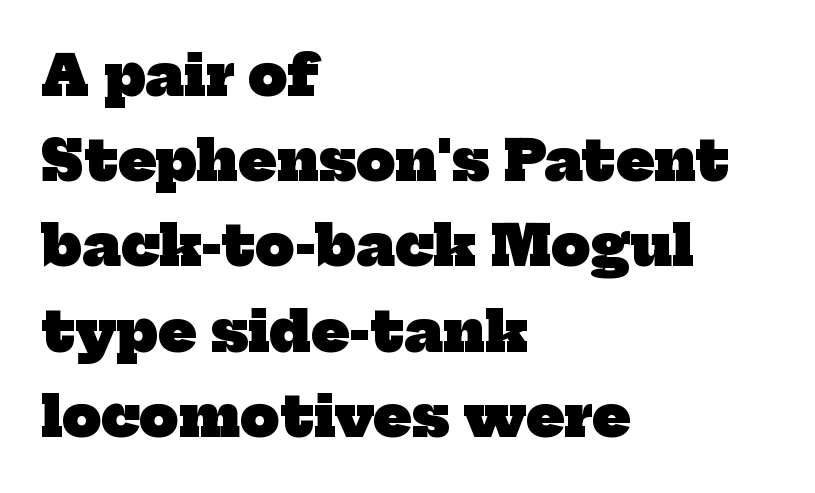
This rendering leaves character spacing at its baseline value. In terms of weight, the rendering is a true, heavy bold. To sum up the face: it has serifs. Each row of text sits above clean, open space. In terms of leading, this rendering sits right in the middle.
